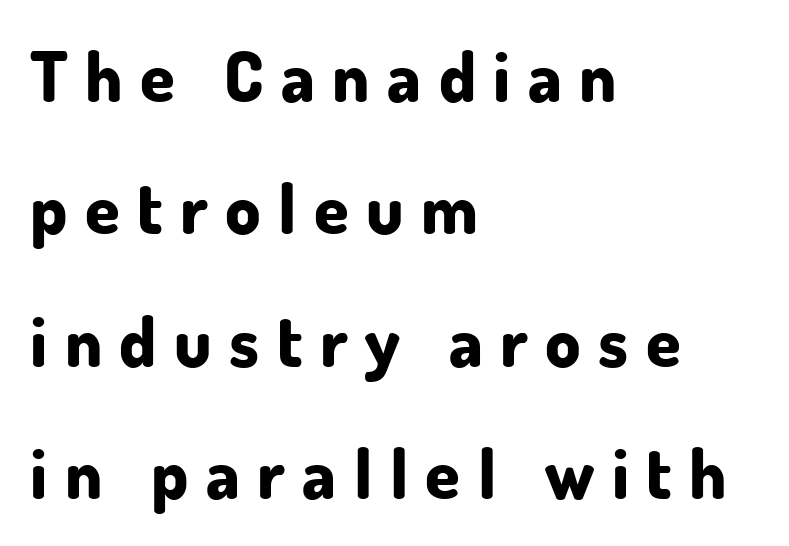
Here the designer chose a conventional face with non-uniform glyph widths. Does the copy run flush right? No — it runs flush left. Plain, unruled lines of type. The specimen reads as upright at a glance.
